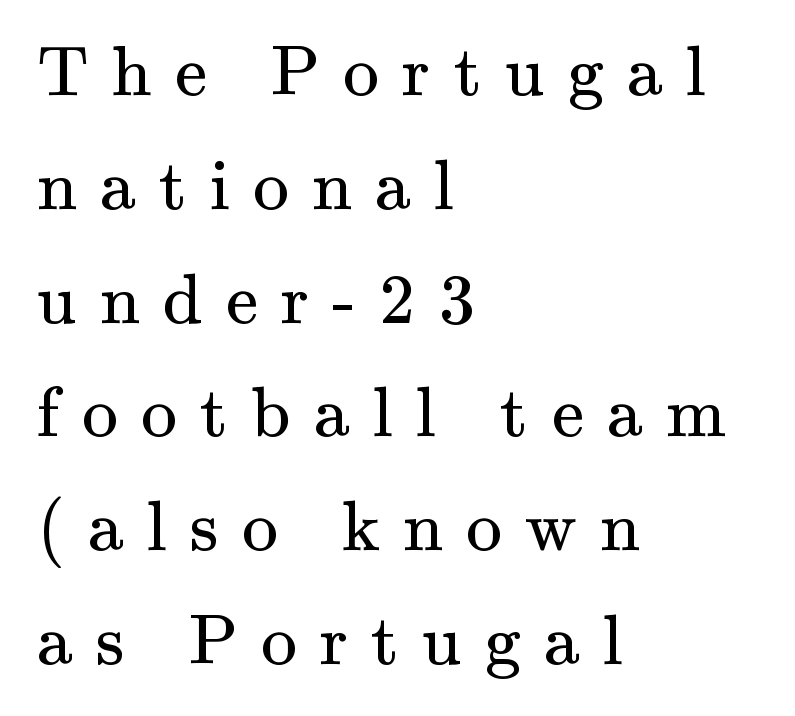
Q: Is the text bold? A: No.
Q: Is the text italic (slanted)? A: No, it is upright.
Q: Is the typeface a serif or a sans-serif typeface? A: Serif.
Q: Is the text underlined? A: No.
Q: How is the paragraph aligned? A: Left-aligned.
Q: Is the spacing between letters normal or unusually wide? A: Unusually wide.
Q: Is the spacing between lines tight, normal or loose? A: Normal.
Q: Width (condensed, normal, or wide)? A: Normal.
Q: Stroke contrast? A: Medium.
Q: x-height? A: Small.
Q: Monospaced? A: No.
